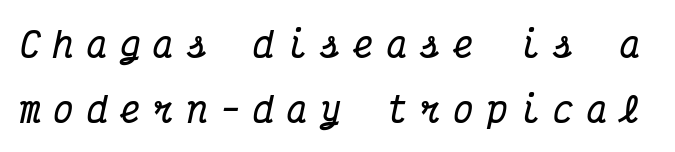
Q: Is the text bold? A: Yes.
Q: Is the text italic (slanted)? A: Yes, it leans right by about 12 degrees.
Q: Is the typeface a serif or a sans-serif typeface? A: Serif.
Q: Is the text underlined? A: No.
Q: Is the spacing between letters normal or unusually wide? A: Unusually wide.
Q: Is the spacing between lines tight, normal or loose? A: Loose.
Q: Width (condensed, normal, or wide)? A: Condensed.
Q: Stroke contrast? A: Medium.
Q: x-height? A: Medium.
Q: Monospaced? A: Yes.
